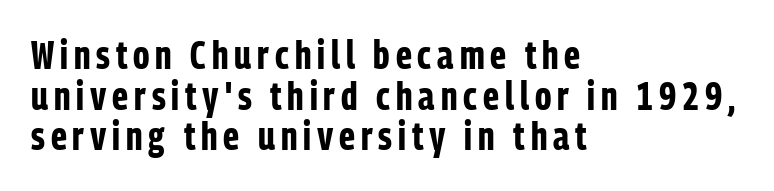
The image shows 39 px bold, condensed sans-serif type, upright; set left-aligned, tight line spacing (1.04x), not underlined; low stroke contrast and a medium x-height.
